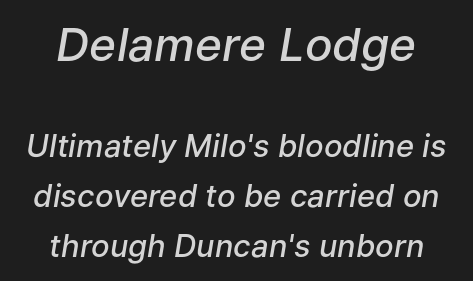
Q: Is the text bold? A: Semi-bold.
Q: Is the text italic (slanted)? A: Yes, it leans right by about 9 degrees.
Q: Is the text underlined? A: No.
Q: Is the spacing between letters normal or unusually wide? A: Normal.
Q: Is the spacing between lines tight, normal or loose? A: Normal.
Q: Which block of text is set in a larger size, the first (top) or the second (bottom)? A: The first (top) one.
Q: Width (condensed, normal, or wide)? A: Normal.
Q: Stroke contrast? A: Low.
Q: x-height? A: Medium.
Q: Monospaced? A: No.
